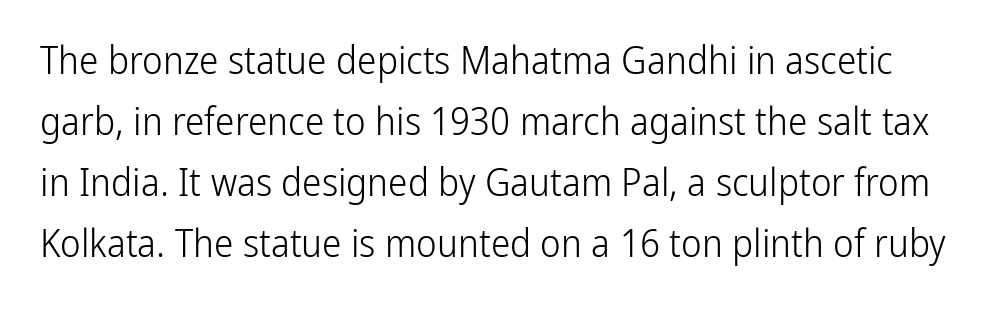
The image shows 39 px light, condensed sans-serif type, upright; set normal line spacing (1.56x), normal letter spacing, not underlined; low stroke contrast and a medium x-height.
